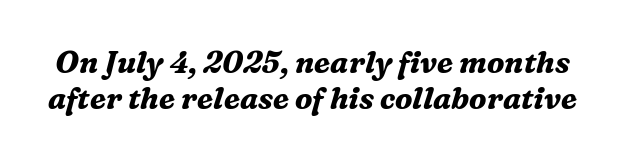
Q: Is the text bold? A: Yes.
Q: Is the text italic (slanted)? A: Yes, it leans right by about 16 degrees.
Q: Is the typeface a serif or a sans-serif typeface? A: Serif.
Q: Is the text underlined? A: No.
Q: Is the spacing between letters normal or unusually wide? A: Normal.
Q: Width (condensed, normal, or wide)? A: Normal.
Q: Stroke contrast? A: Medium.
Q: x-height? A: Medium.
Q: Monospaced? A: No.
